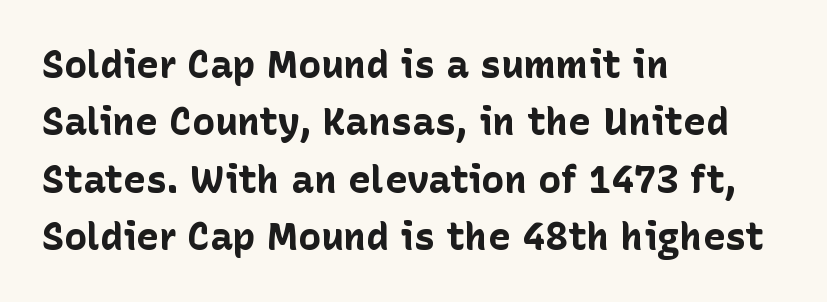
The image shows 38 px bold sans-serif type, upright; set left-aligned, normal line spacing (1.51x), normal letter spacing, not underlined; low stroke contrast and a medium x-height.
